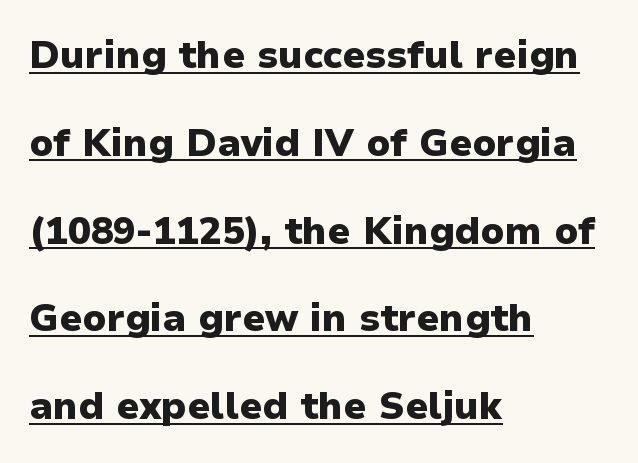
Q: Is the text bold? A: Yes.
Q: Is the text italic (slanted)? A: No, it is upright.
Q: Is the typeface a serif or a sans-serif typeface? A: Sans-serif.
Q: Is the text underlined? A: Yes.
Q: How is the paragraph aligned? A: Left-aligned.
Q: Is the spacing between letters normal or unusually wide? A: Normal.
Q: Is the spacing between lines tight, normal or loose? A: Loose.
Q: Width (condensed, normal, or wide)? A: Normal.
Q: Stroke contrast? A: Low.
Q: x-height? A: Medium.
Q: Monospaced? A: No.
